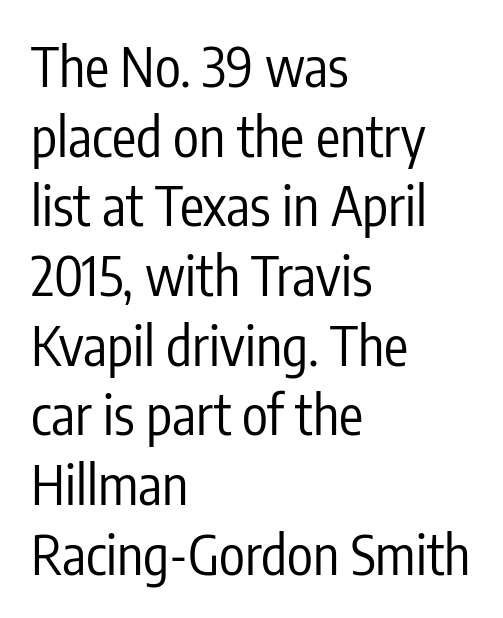
{"serif": "no", "italic": "no", "bold": "no", "weight": "regular", "width": "condensed", "stroke_contrast": "low", "x_height": "medium", "monospaced": "no", "underline": "no", "align": "left", "line_spacing": "normal", "line_spacing_ratio": 1.29, "letter_spacing": "normal", "letter_spacing_em": 0.0, "glyph_px": 54}
